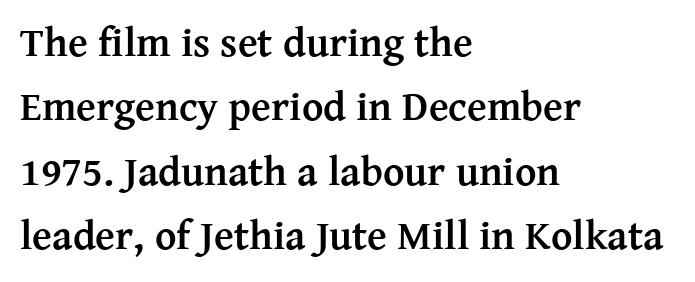
The rag falls on the right side of this text block. The gap between lines stays unmarked. If you measured baseline to baseline, you'd find a middling distance. Does the type have serifs? Yes, each stem ends in a small foot.
